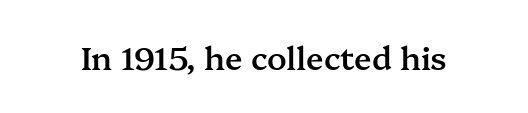
The strip under each line holds only bare page. The specimen reads as upright at a glance. The designer went with a serif here, giving each stem small feet. Character widths vary here, with narrow letters taking less room than wide ones. The line texture is even and compact thanks to regular tracking.
